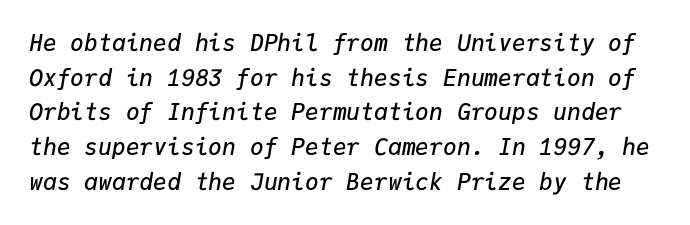
{"italic": "yes", "lean": "right", "slant_degrees": 9, "bold": "semi", "underline": "no", "line_spacing": "normal", "line_spacing_ratio": 1.51, "letter_spacing": "normal", "letter_spacing_em": 0.0, "glyph_px": 23}
